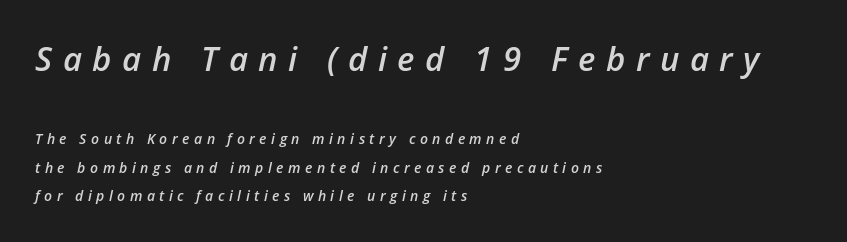
The image shows 33 px semibold type, italic (leaning right); set left-aligned, loose line spacing (2.05x), unusually wide letter spacing (+0.32 em), not underlined; the first (top) block is 2.36x larger; low stroke contrast and a medium x-height.
